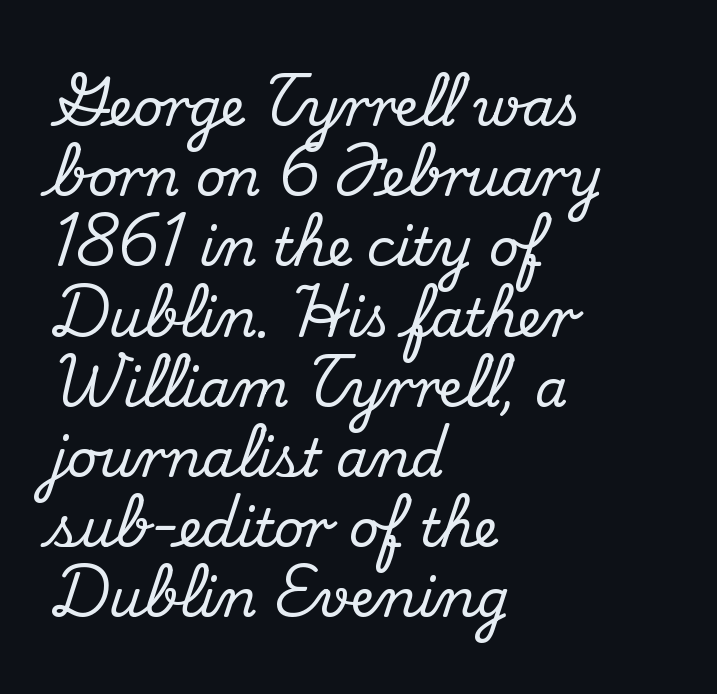
These lines are composed in type with serifs. Do the characters align in a grid? No, the font is proportional. The letterforms sit shoulder to shoulder at normal distance. Just letters on the line, the space beneath them empty.
